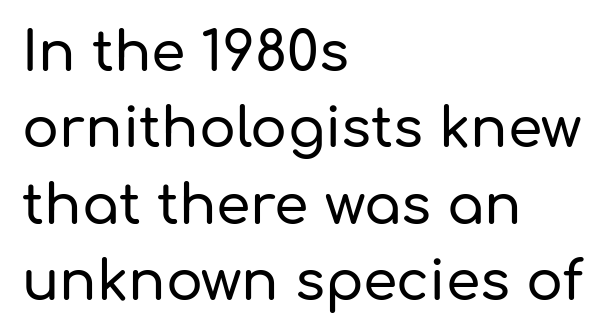
Q: Is the text italic (slanted)? A: No, it is upright.
Q: Is the typeface a serif or a sans-serif typeface? A: Sans-serif.
Q: Is the text underlined? A: No.
Q: How is the paragraph aligned? A: Left-aligned.
Q: Is the spacing between letters normal or unusually wide? A: Normal.
Q: Is the spacing between lines tight, normal or loose? A: Normal.
Q: Width (condensed, normal, or wide)? A: Normal.
Q: Stroke contrast? A: Low.
Q: x-height? A: Medium.
Q: Monospaced? A: No.
